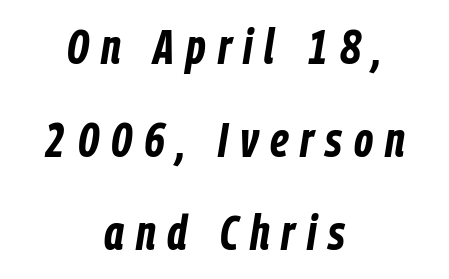
Q: Is the text bold? A: Yes.
Q: Is the text italic (slanted)? A: Yes, it leans right by about 9 degrees.
Q: Is the text underlined? A: No.
Q: How is the paragraph aligned? A: Centered.
Q: Is the spacing between letters normal or unusually wide? A: Unusually wide.
Q: Is the spacing between lines tight, normal or loose? A: Loose.
Q: Width (condensed, normal, or wide)? A: Condensed.
Q: Stroke contrast? A: Low.
Q: x-height? A: Medium.
Q: Monospaced? A: No.
